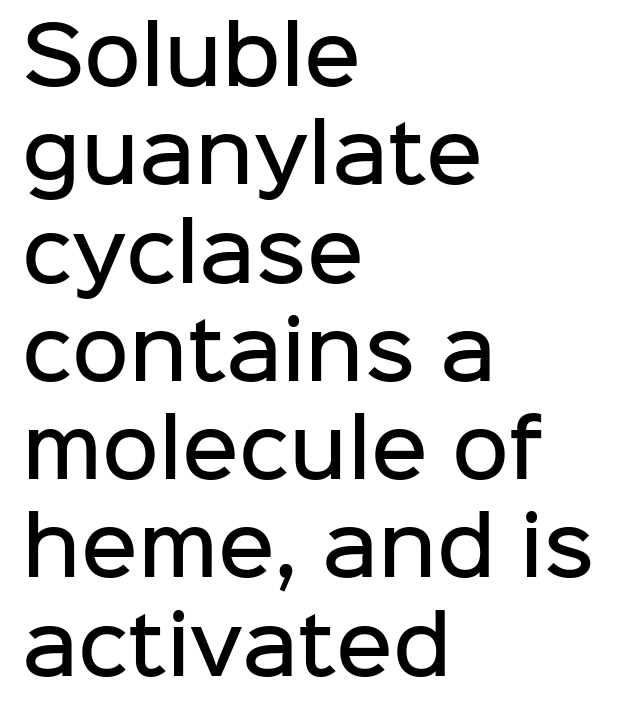
{"serif": "no", "italic": "no", "bold": "semi", "weight": "semibold", "width": "normal", "stroke_contrast": "low", "x_height": "medium", "monospaced": "no", "underline": "no", "align": "left", "line_spacing": "normal", "line_spacing_ratio": 1.26, "letter_spacing": "normal", "letter_spacing_em": 0.0, "glyph_px": 78}
